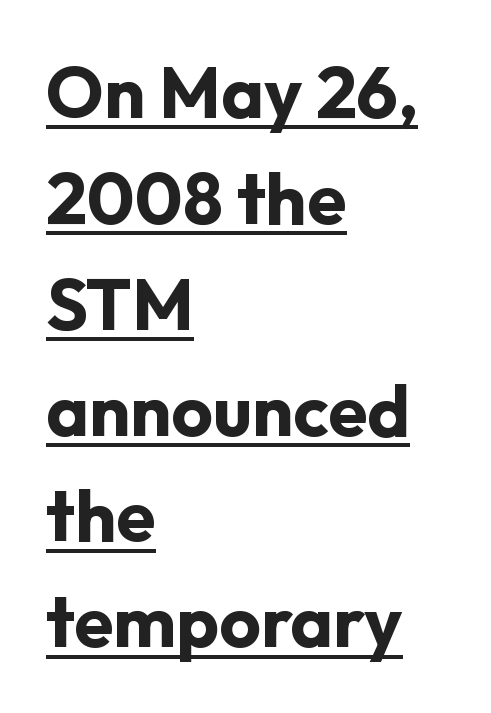
{"serif": "no", "italic": "no", "bold": "yes", "weight": "bold", "width": "normal", "stroke_contrast": "low", "x_height": "medium", "monospaced": "no", "underline": "yes", "align": "left", "line_spacing": "normal", "line_spacing_ratio": 1.47, "letter_spacing": "normal", "letter_spacing_em": 0.0, "glyph_px": 72}
